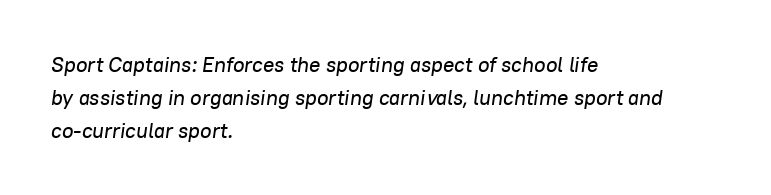
{"italic": "yes", "lean": "right", "slant_degrees": 8, "underline": "no", "align": "left", "line_spacing": "normal", "line_spacing_ratio": 1.56, "letter_spacing": "normal", "letter_spacing_em": 0.0, "glyph_px": 21}
